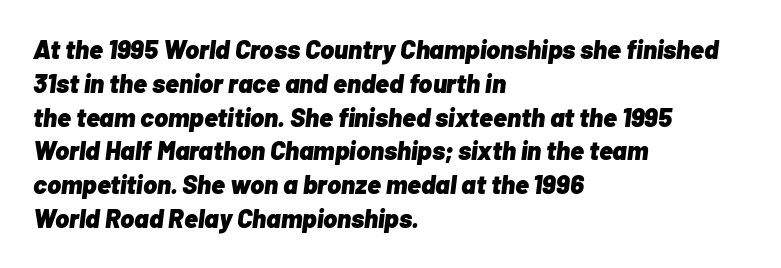
{"italic": "yes", "lean": "right", "slant_degrees": 7, "bold": "yes", "underline": "no", "align": "left", "line_spacing": "normal", "line_spacing_ratio": 1.3, "letter_spacing": "normal", "letter_spacing_em": 0.0, "glyph_px": 26}
